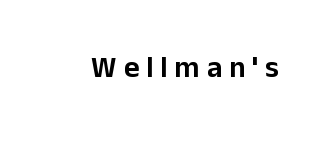
You could only call the tracking loose — the letters float apart. Does the type have serifs? No, each stem ends abruptly. Style check: upright. Plain, unruled lines of type.
